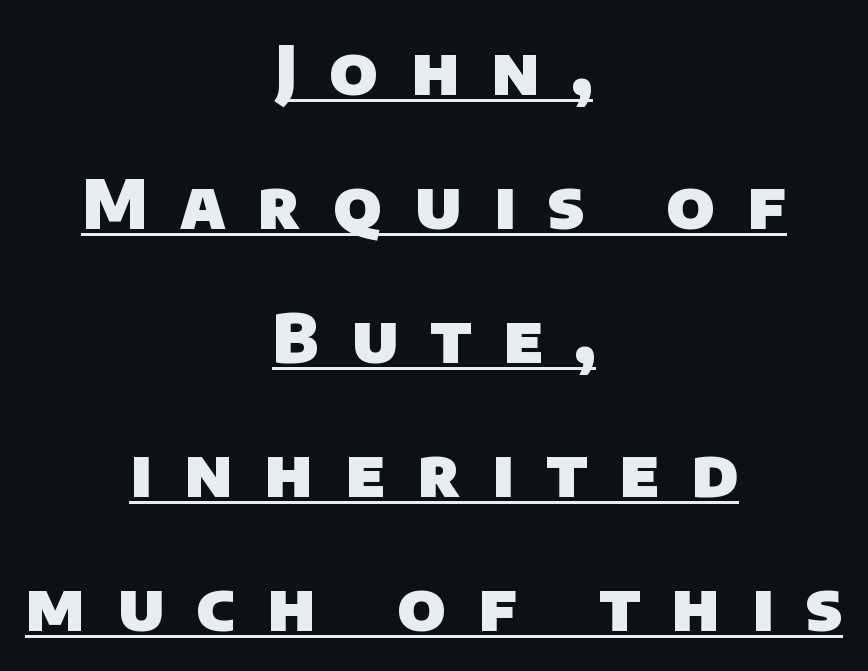
Serif or sans? Sans — the stroke terminals are bare. Layout note: lines centered. The passage shown is emphatically bold. Compared with typical paragraphs, the rows here are farther apart.
